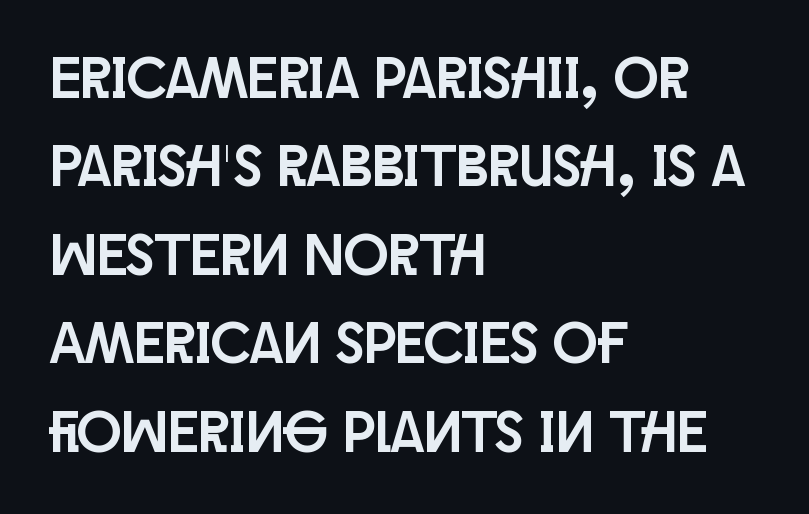
A sans-serif font was chosen for this passage. Left-aligned paragraph, ragged on the right. The specimen omits any rule beneath the text block's lines. Successive baselines arrive at the customary interval. Do the characters align in a grid? No, the font is proportional. You could call the tracking neutral — neither tight nor loose.
